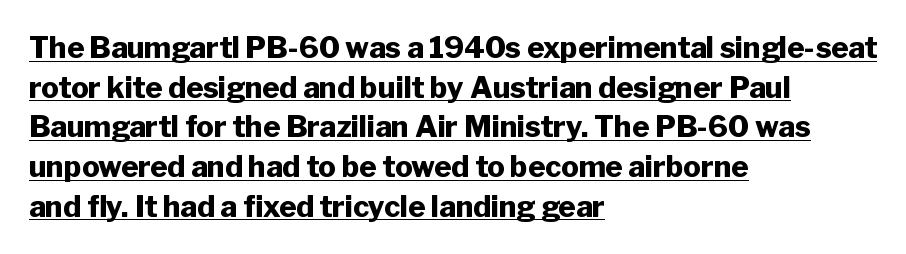
{"serif": "no", "italic": "no", "bold": "yes", "weight": "heavy", "width": "normal", "stroke_contrast": "low", "x_height": "medium", "monospaced": "no", "underline": "yes", "align": "left", "line_spacing": "normal", "line_spacing_ratio": 1.37, "letter_spacing": "normal", "letter_spacing_em": 0.0, "glyph_px": 29}
